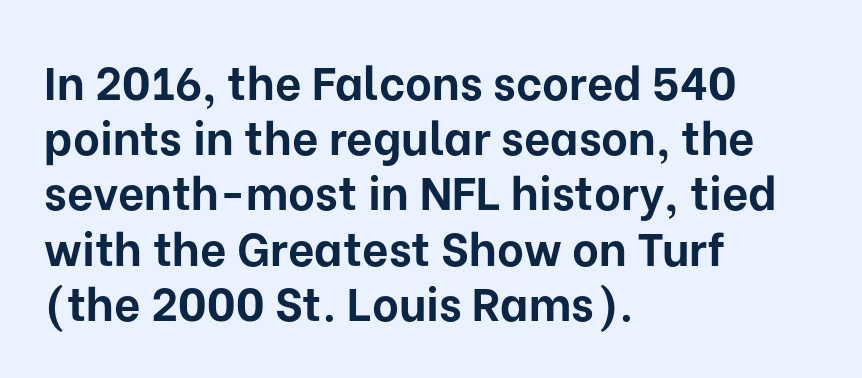
Q: Is the text bold? A: Yes.
Q: Is the text italic (slanted)? A: No, it is upright.
Q: Is the typeface a serif or a sans-serif typeface? A: Sans-serif.
Q: Is the text underlined? A: No.
Q: How is the paragraph aligned? A: Left-aligned.
Q: Is the spacing between letters normal or unusually wide? A: Normal.
Q: Width (condensed, normal, or wide)? A: Normal.
Q: Stroke contrast? A: Low.
Q: x-height? A: Medium.
Q: Monospaced? A: No.
